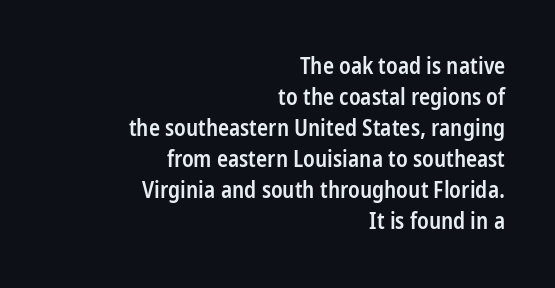
{"italic": "no", "bold": "semi", "underline": "no", "align": "right", "line_spacing": "normal", "line_spacing_ratio": 1.35, "letter_spacing": "normal", "letter_spacing_em": 0.0, "glyph_px": 23}
